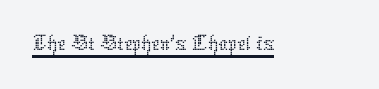
Q: Is the text bold? A: No.
Q: Is the text italic (slanted)? A: No, it is upright.
Q: Is the text underlined? A: Yes.
Q: Is the spacing between letters normal or unusually wide? A: Normal.
Q: Width (condensed, normal, or wide)? A: Normal.
Q: Stroke contrast? A: Low.
Q: x-height? A: Medium.
Q: Monospaced? A: No.
